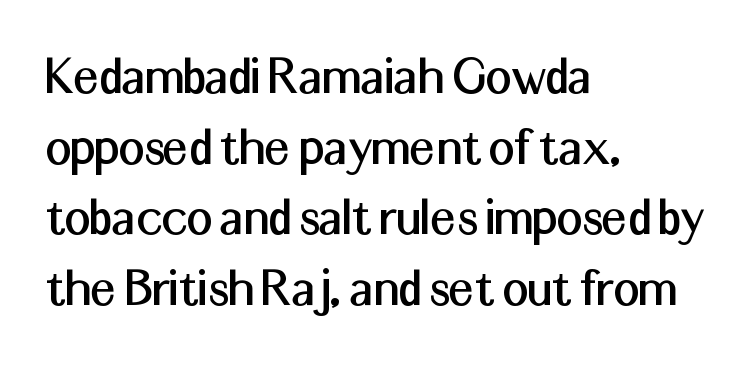
Q: Is the text italic (slanted)? A: No, it is upright.
Q: Is the typeface a serif or a sans-serif typeface? A: Sans-serif.
Q: Is the text underlined? A: No.
Q: How is the paragraph aligned? A: Left-aligned.
Q: Is the spacing between letters normal or unusually wide? A: Normal.
Q: Width (condensed, normal, or wide)? A: Normal.
Q: Stroke contrast? A: Medium.
Q: x-height? A: Medium.
Q: Monospaced? A: No.
